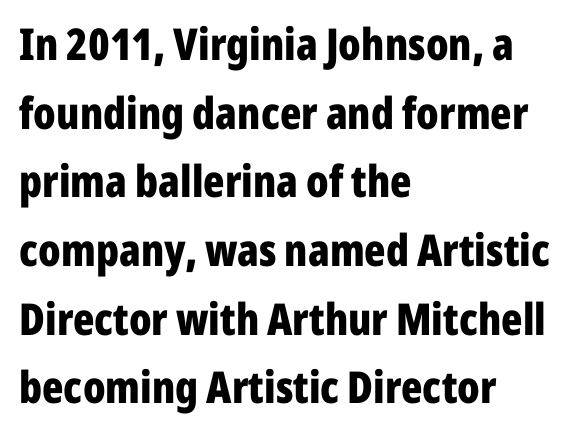
Q: Is the text bold? A: Yes.
Q: Is the text italic (slanted)? A: No, it is upright.
Q: Is the typeface a serif or a sans-serif typeface? A: Sans-serif.
Q: Is the text underlined? A: No.
Q: How is the paragraph aligned? A: Left-aligned.
Q: Is the spacing between letters normal or unusually wide? A: Normal.
Q: Is the spacing between lines tight, normal or loose? A: Normal.
Q: Width (condensed, normal, or wide)? A: Condensed.
Q: Stroke contrast? A: Low.
Q: x-height? A: Medium.
Q: Monospaced? A: No.
